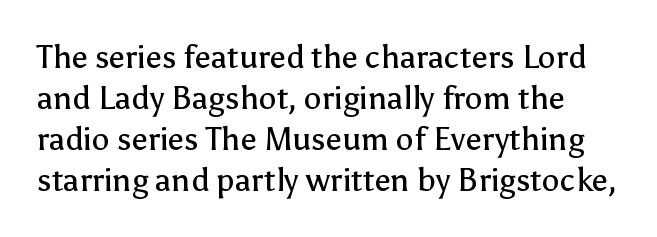
You could not count columns in this text — the font is proportionally spaced. The strip under each line holds only bare page. No extra ink here — the face is not bold. The type family on display is of the sans-serif kind. Students, note that the glyphs here touch the page at normal intervals. Is there any slant? The stems are plumb.
